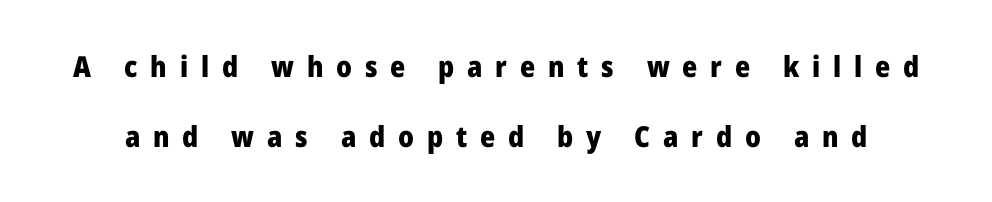
Q: Is the text bold? A: Yes.
Q: Is the text italic (slanted)? A: No, it is upright.
Q: Is the typeface a serif or a sans-serif typeface? A: Sans-serif.
Q: Is the text underlined? A: No.
Q: Is the spacing between letters normal or unusually wide? A: Unusually wide.
Q: Is the spacing between lines tight, normal or loose? A: Loose.
Q: Width (condensed, normal, or wide)? A: Normal.
Q: Stroke contrast? A: Low.
Q: x-height? A: Medium.
Q: Monospaced? A: No.
